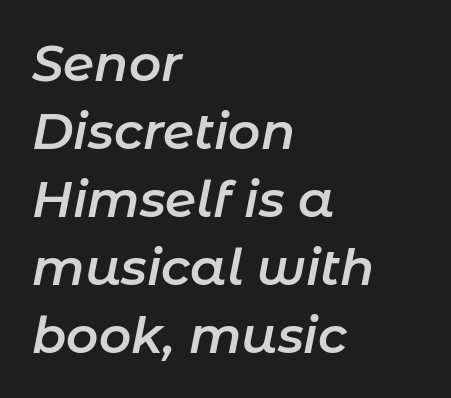
Q: Is the text bold? A: Semi-bold.
Q: Is the text italic (slanted)? A: Yes, it leans right by about 11 degrees.
Q: Is the text underlined? A: No.
Q: How is the paragraph aligned? A: Left-aligned.
Q: Is the spacing between letters normal or unusually wide? A: Normal.
Q: Is the spacing between lines tight, normal or loose? A: Normal.
Q: Width (condensed, normal, or wide)? A: Normal.
Q: Stroke contrast? A: Low.
Q: x-height? A: Medium.
Q: Monospaced? A: No.
